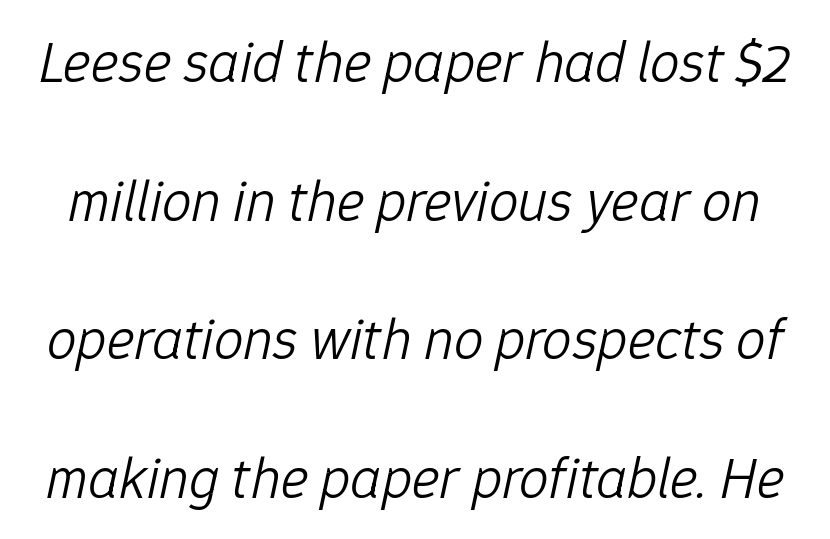
Q: Is the text bold? A: No.
Q: Is the text italic (slanted)? A: Yes, it leans right by about 12 degrees.
Q: Is the text underlined? A: No.
Q: Is the spacing between letters normal or unusually wide? A: Normal.
Q: Is the spacing between lines tight, normal or loose? A: Loose.
Q: Width (condensed, normal, or wide)? A: Normal.
Q: Stroke contrast? A: Low.
Q: x-height? A: Medium.
Q: Monospaced? A: No.
